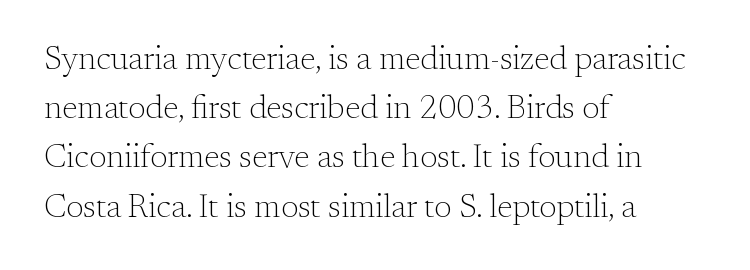
{"serif": "yes", "italic": "no", "bold": "no", "weight": "light", "width": "normal", "stroke_contrast": "medium", "x_height": "small", "monospaced": "no", "underline": "no", "align": "left", "line_spacing": "normal", "line_spacing_ratio": 1.49, "letter_spacing": "normal", "letter_spacing_em": 0.0, "glyph_px": 33}
